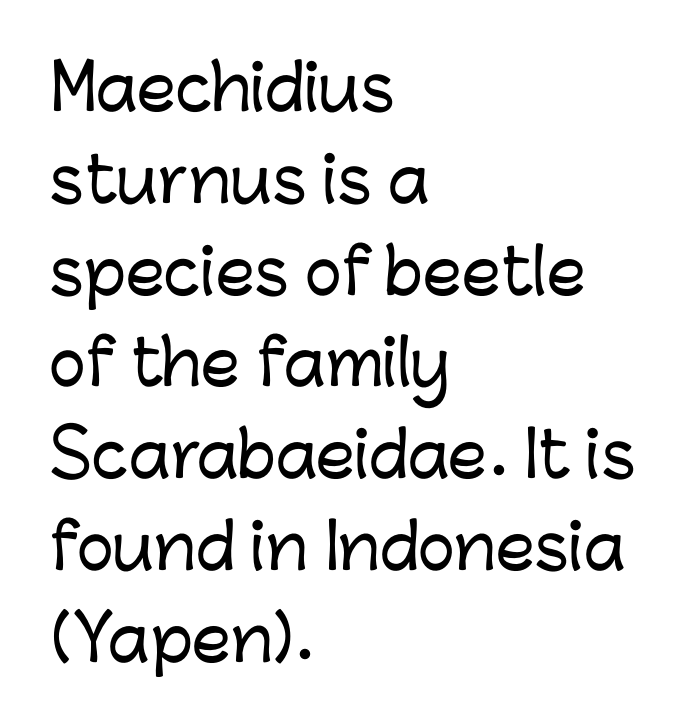
{"serif": "no", "italic": "no", "width": "normal", "stroke_contrast": "low", "x_height": "medium", "monospaced": "no", "underline": "no", "align": "left", "line_spacing": "normal", "line_spacing_ratio": 1.48, "letter_spacing": "normal", "letter_spacing_em": 0.0, "glyph_px": 62}
